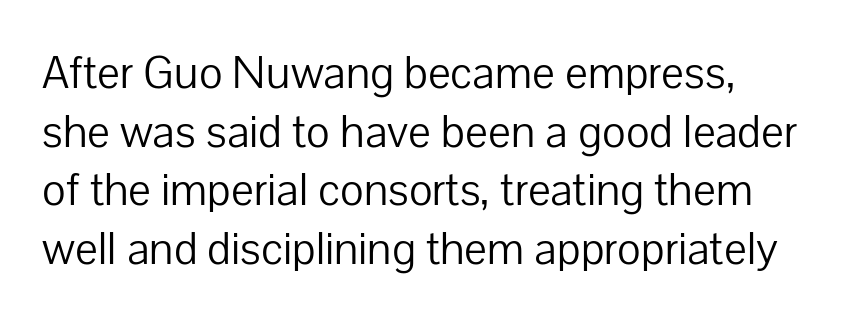
The specimen omits any rule beneath the text block's lines. Each stroke keeps to a modest, everyday thickness or less. A typesetter would label this face a sans. The letters stand upright; this is a roman face. The horizontal fit of the characters is conventional and even.
